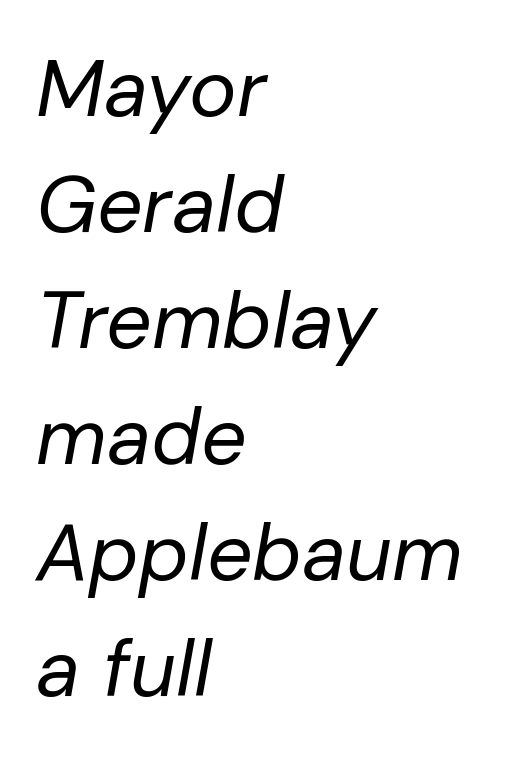
{"italic": "yes", "lean": "right", "slant_degrees": 10, "bold": "no", "weight": "regular", "width": "normal", "stroke_contrast": "low", "x_height": "medium", "monospaced": "no", "underline": "no", "align": "left", "line_spacing": "normal", "line_spacing_ratio": 1.45, "letter_spacing": "normal", "letter_spacing_em": 0.0, "glyph_px": 80}
